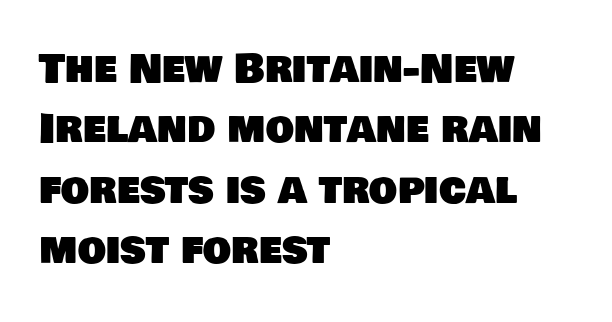
Q: Is the typeface a serif or a sans-serif typeface? A: Sans-serif.
Q: Is the text underlined? A: No.
Q: How is the paragraph aligned? A: Left-aligned.
Q: Is the spacing between letters normal or unusually wide? A: Normal.
Q: Is the spacing between lines tight, normal or loose? A: Normal.
Q: Width (condensed, normal, or wide)? A: Normal.
Q: Stroke contrast? A: Low.
Q: x-height? A: Large.
Q: Monospaced? A: No.
